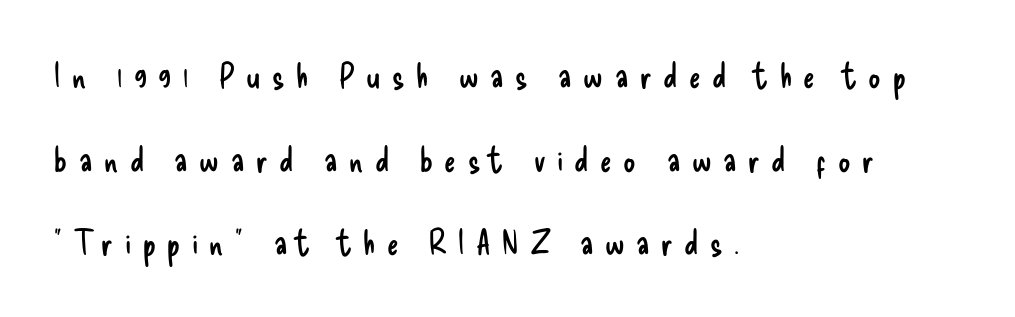
The image shows 34 px regular-weight, condensed sans-serif type, upright; set left-aligned, loose line spacing (2.46x), unusually wide letter spacing (+0.34 em), not underlined; low stroke contrast and a small x-height.
